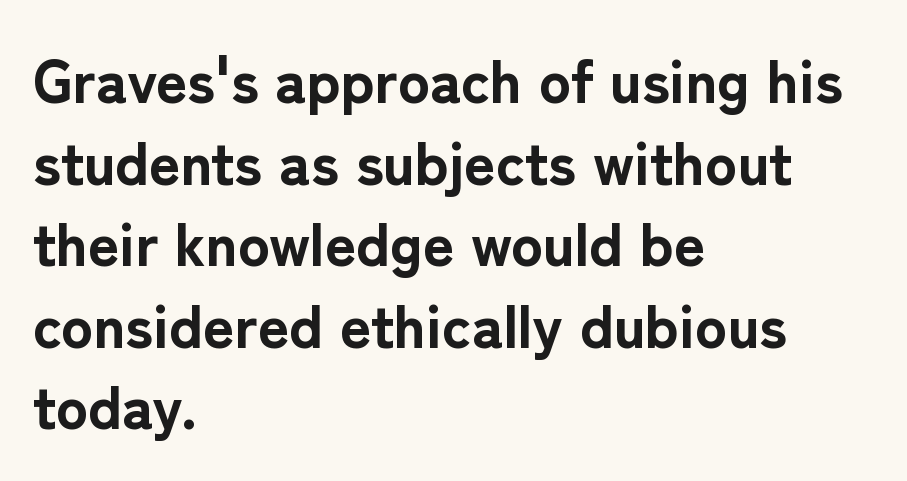
Plain, unruled lines of type. A sans-serif font was chosen for this passage. Layout note: lines flush left. Character widths vary here, with narrow letters taking less room than wide ones.
